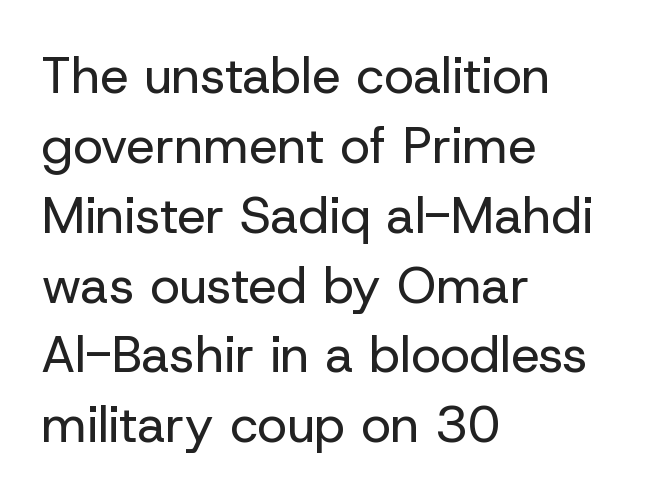
Q: Is the text bold? A: No.
Q: Is the text italic (slanted)? A: No, it is upright.
Q: Is the typeface a serif or a sans-serif typeface? A: Sans-serif.
Q: Is the text underlined? A: No.
Q: How is the paragraph aligned? A: Left-aligned.
Q: Is the spacing between letters normal or unusually wide? A: Normal.
Q: Is the spacing between lines tight, normal or loose? A: Normal.
Q: Width (condensed, normal, or wide)? A: Normal.
Q: Stroke contrast? A: Low.
Q: x-height? A: Medium.
Q: Monospaced? A: No.
